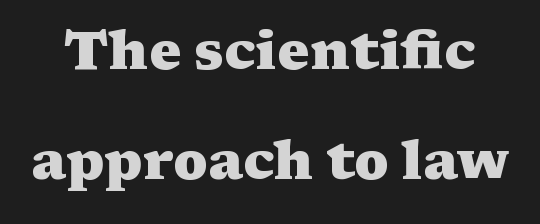
The image shows 54 px heavy, wide serif type, upright; set loose line spacing (2.04x), normal letter spacing, not underlined; medium stroke contrast and a medium x-height.
